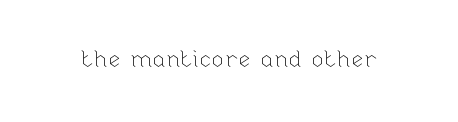
The type is set solid horizontally, with unmodified tracking. Words float on clear page, feet unadorned. A quiet, ordinary-to-light weight characterises the typeface. The type sits square on the baseline with zero lean.
